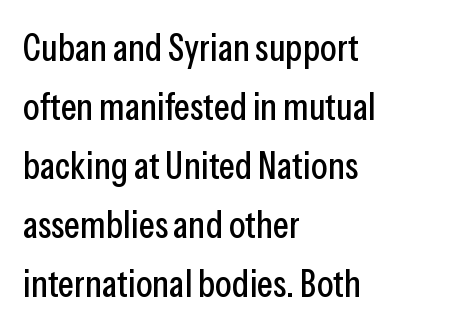
{"serif": "no", "italic": "no", "width": "condensed", "stroke_contrast": "low", "x_height": "medium", "monospaced": "no", "underline": "no", "align": "left", "line_spacing": "normal", "line_spacing_ratio": 1.55, "letter_spacing": "normal", "letter_spacing_em": 0.0, "glyph_px": 38}
